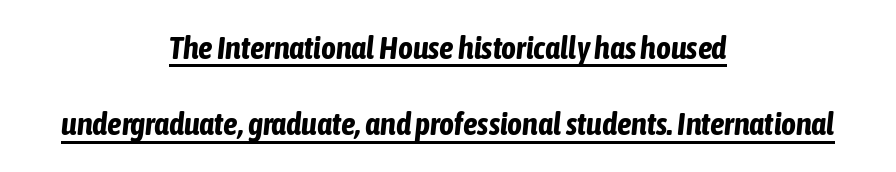
Q: Is the text bold? A: Yes.
Q: Is the text italic (slanted)? A: Yes, it leans right by about 6 degrees.
Q: Is the text underlined? A: Yes.
Q: How is the paragraph aligned? A: Centered.
Q: Is the spacing between letters normal or unusually wide? A: Normal.
Q: Is the spacing between lines tight, normal or loose? A: Loose.
Q: Width (condensed, normal, or wide)? A: Condensed.
Q: Stroke contrast? A: Low.
Q: x-height? A: Medium.
Q: Monospaced? A: No.
